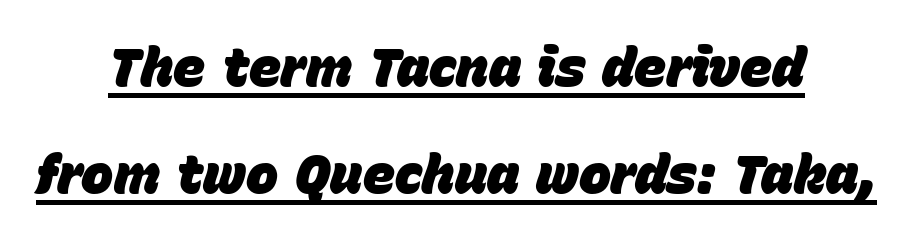
Q: Is the text bold? A: Yes.
Q: Is the text italic (slanted)? A: Yes, it leans right by about 15 degrees.
Q: Is the text underlined? A: Yes.
Q: How is the paragraph aligned? A: Centered.
Q: Is the spacing between letters normal or unusually wide? A: Normal.
Q: Is the spacing between lines tight, normal or loose? A: Loose.
Q: Width (condensed, normal, or wide)? A: Normal.
Q: Stroke contrast? A: Low.
Q: x-height? A: Large.
Q: Monospaced? A: No.
